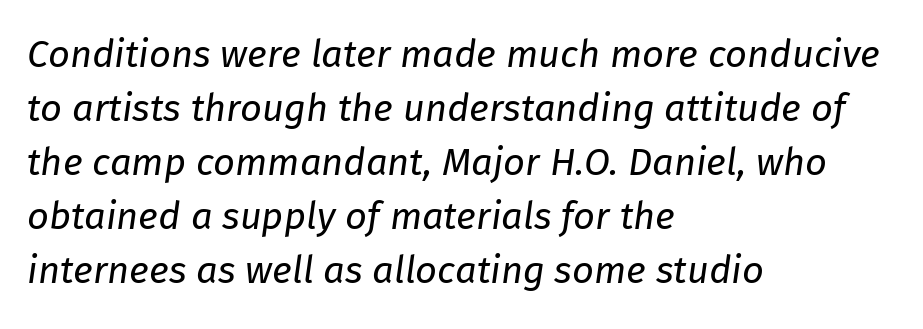
The image shows 38 px regular-weight type, italic (leaning right); set left-aligned, normal line spacing (1.42x), normal letter spacing, not underlined; low stroke contrast and a medium x-height.
